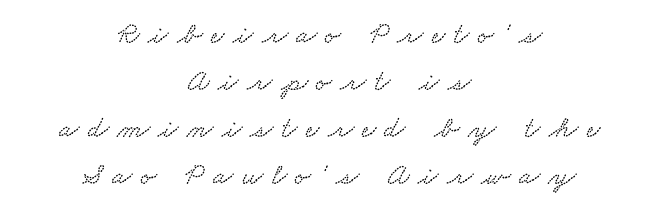
The image shows 30 px wide type; set centered, normal line spacing (1.57x), unusually wide letter spacing (+0.28 em), not underlined; low stroke contrast and a small x-height.
